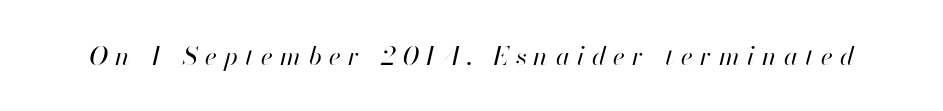
The image shows 26 px text type, italic (leaning right); set unusually wide letter spacing (+0.28 em), not underlined.
